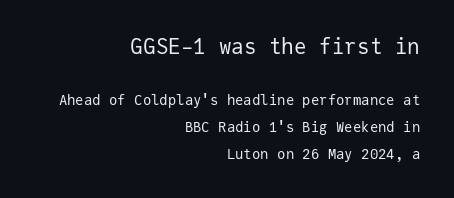
Q: Is the text bold? A: No.
Q: Is the text italic (slanted)? A: No, it is upright.
Q: Is the text underlined? A: No.
Q: How is the paragraph aligned? A: Right-aligned.
Q: Is the spacing between letters normal or unusually wide? A: Normal.
Q: Is the spacing between lines tight, normal or loose? A: Loose.
Q: Which block of text is set in a larger size, the first (top) or the second (bottom)? A: The first (top) one.
